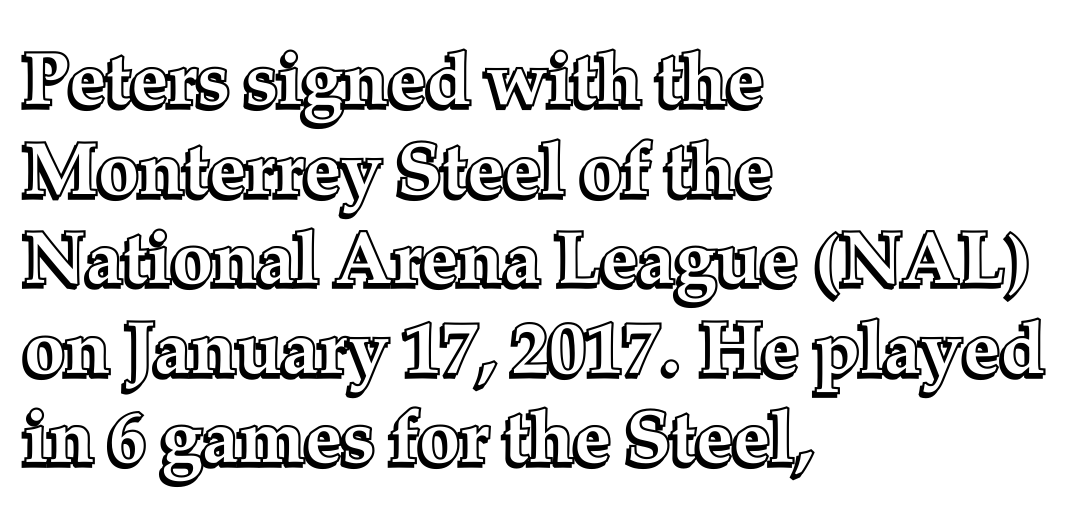
{"italic": "no", "width": "normal", "x_height": "medium", "monospaced": "no", "underline": "no", "align": "left", "line_spacing_ratio": 1.21, "letter_spacing": "normal", "letter_spacing_em": 0.0, "glyph_px": 74}
